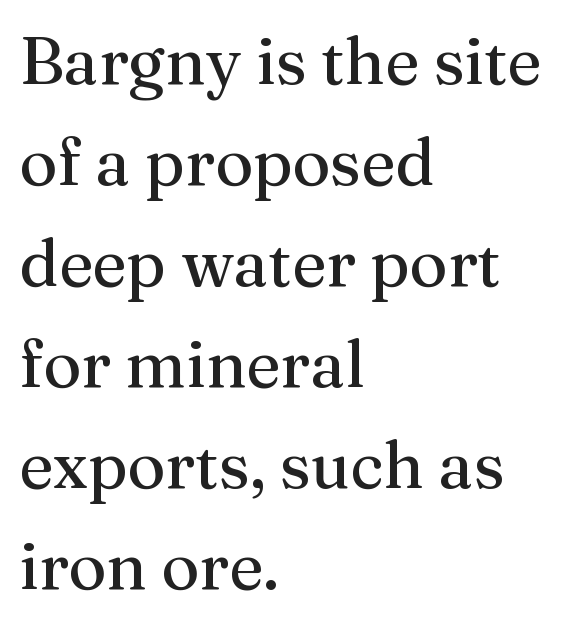
{"serif": "yes", "italic": "no", "bold": "no", "weight": "regular", "width": "normal", "stroke_contrast": "medium", "x_height": "medium", "monospaced": "no", "underline": "no", "align": "left", "line_spacing": "normal", "line_spacing_ratio": 1.53, "letter_spacing": "normal", "letter_spacing_em": 0.0, "glyph_px": 66}
